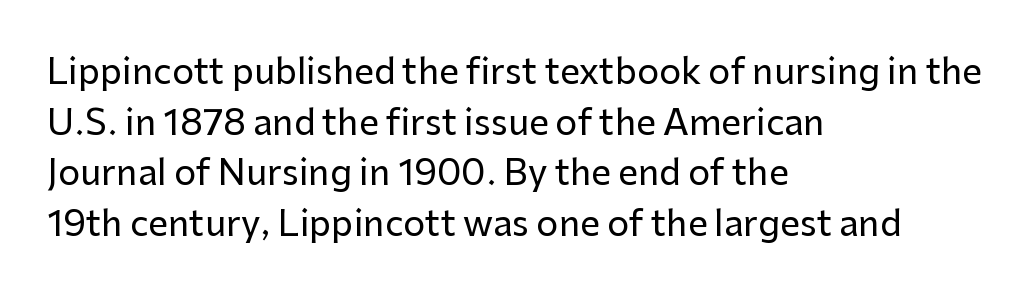
Q: Is the text italic (slanted)? A: No, it is upright.
Q: Is the typeface a serif or a sans-serif typeface? A: Sans-serif.
Q: Is the text underlined? A: No.
Q: How is the paragraph aligned? A: Left-aligned.
Q: Is the spacing between letters normal or unusually wide? A: Normal.
Q: Is the spacing between lines tight, normal or loose? A: Normal.
Q: Width (condensed, normal, or wide)? A: Normal.
Q: Stroke contrast? A: Low.
Q: x-height? A: Medium.
Q: Monospaced? A: No.
